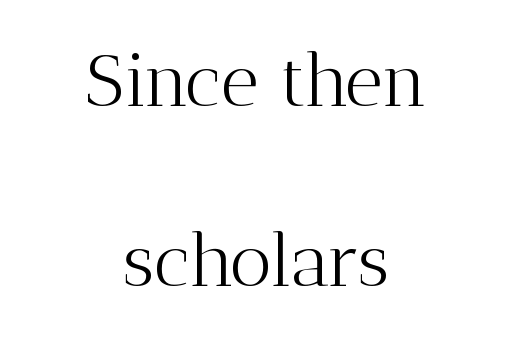
Q: Is the text bold? A: No.
Q: Is the text italic (slanted)? A: No, it is upright.
Q: Is the typeface a serif or a sans-serif typeface? A: Serif.
Q: Is the text underlined? A: No.
Q: How is the paragraph aligned? A: Centered.
Q: Is the spacing between letters normal or unusually wide? A: Normal.
Q: Is the spacing between lines tight, normal or loose? A: Loose.
Q: Width (condensed, normal, or wide)? A: Normal.
Q: Stroke contrast? A: Medium.
Q: x-height? A: Medium.
Q: Monospaced? A: No.
